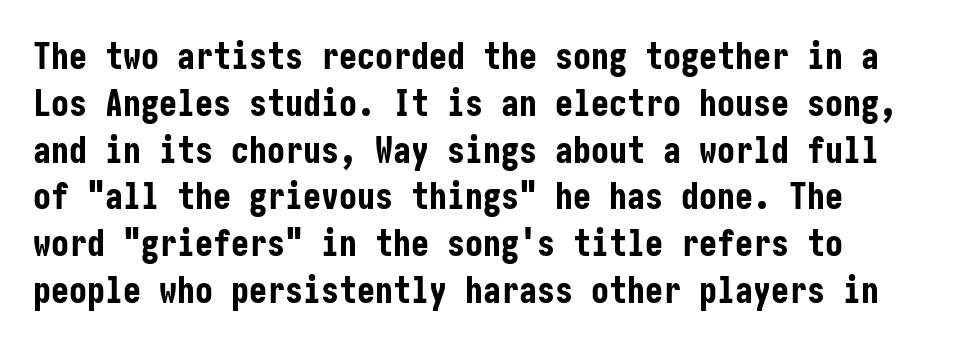
The image shows 36 px bold, condensed sans-serif type, upright; set normal line spacing (1.3x), normal letter spacing, not underlined; low stroke contrast and a medium x-height.
